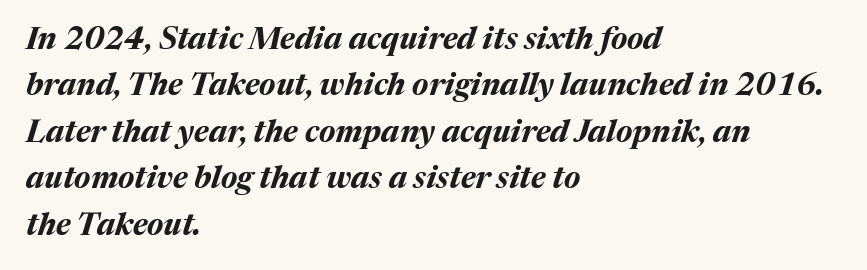
The image shows 31 px bold type, italic (leaning right); set left-aligned, normal line spacing (1.5x), normal letter spacing, not underlined; medium stroke contrast and a medium x-height.
